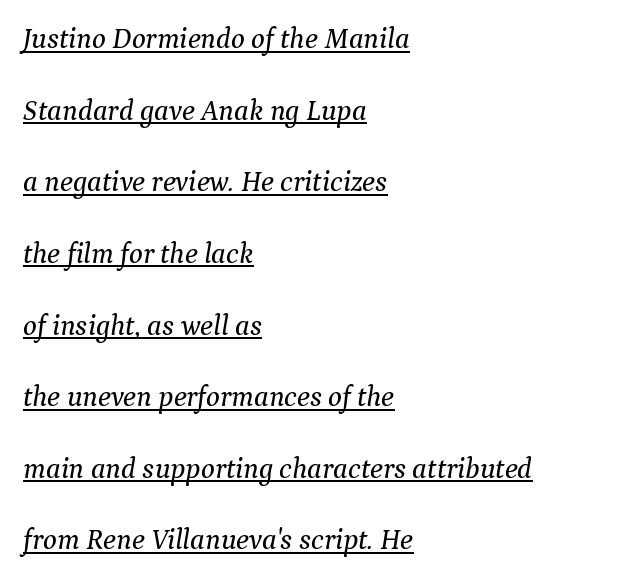
The typesetter chose a ragged-right arrangement here. This block would shrink considerably if given ordinary leading; it's expanded now. Quick note: italic. This sample has the flowing, uneven cadence of proportional lettering. A rule runs beneath these lines of type. Serifs: yes, visible at the terminals of the letterforms.
